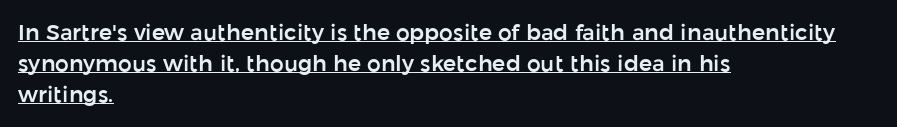
Q: Is the text italic (slanted)? A: No, it is upright.
Q: Is the text underlined? A: Yes.
Q: How is the paragraph aligned? A: Left-aligned.
Q: Is the spacing between letters normal or unusually wide? A: Normal.
Q: Is the spacing between lines tight, normal or loose? A: Normal.
